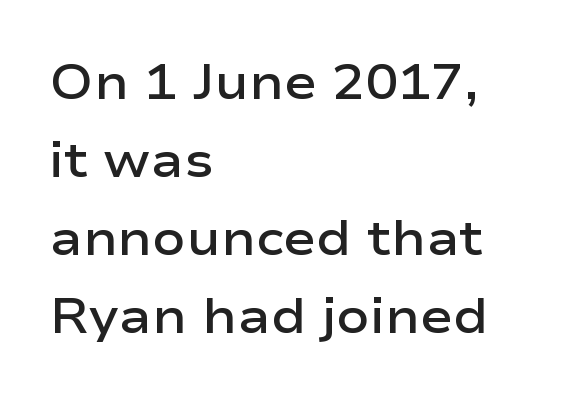
The tracking reads as untouched default to a designer's eye. Notice how descenders clear the ascenders below comfortably — that's standard leading. Is this a sans? Yes — the strokes have no serifs. Ordinary non-slanted type is in use. The setting favours the left margin, as ordinary paragraphs usually do. Varying glyph widths throughout — classic text-font behaviour.
